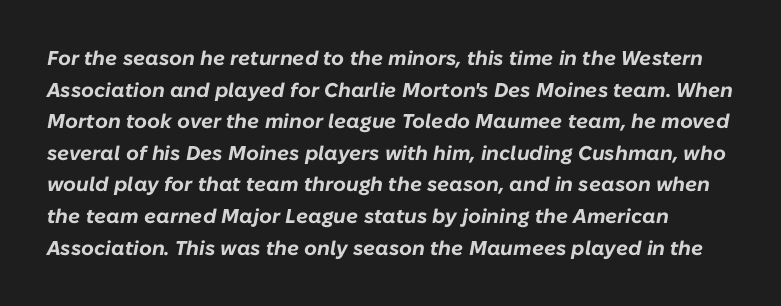
Q: Is the text bold? A: Yes.
Q: Is the text italic (slanted)? A: Yes, it leans right by about 10 degrees.
Q: Is the text underlined? A: No.
Q: Is the spacing between letters normal or unusually wide? A: Normal.
Q: Is the spacing between lines tight, normal or loose? A: Normal.
